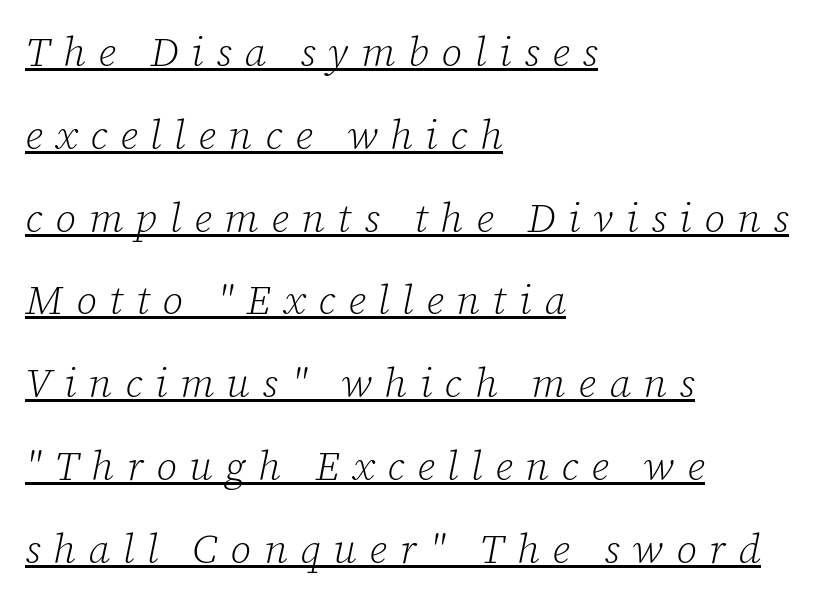
The image shows 41 px light serif type, italic (leaning right); set left-aligned, loose line spacing (2.02x), unusually wide letter spacing (+0.31 em), underlined; low stroke contrast and a medium x-height.
